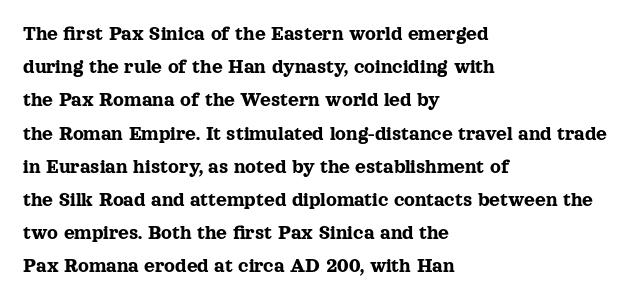
{"italic": "no", "underline": "no", "align": "left", "line_spacing": "normal", "line_spacing_ratio": 1.58, "letter_spacing": "normal", "letter_spacing_em": 0.0, "glyph_px": 21}
